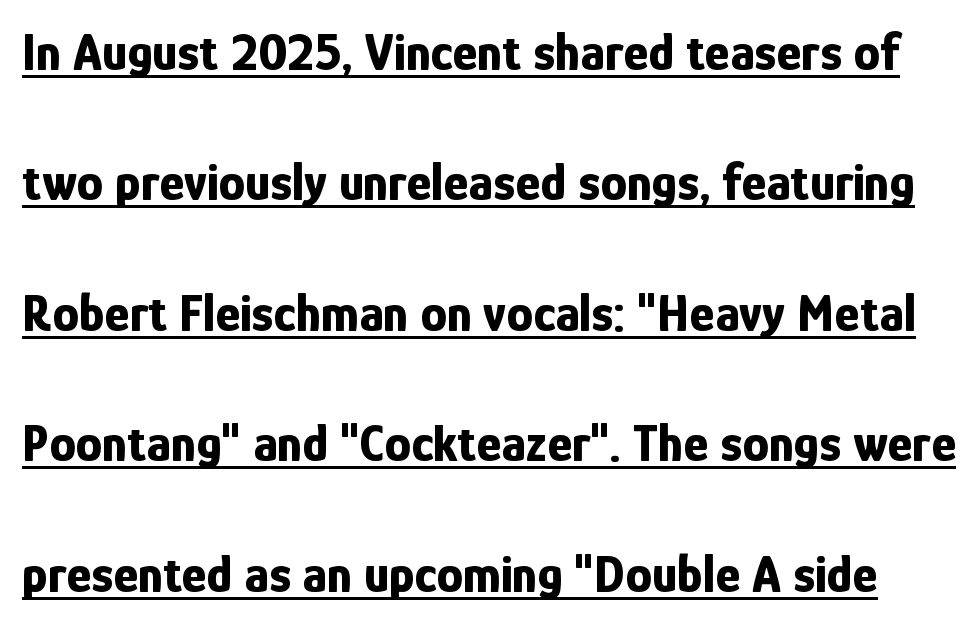
The image shows 53 px bold, condensed sans-serif type, upright; set loose line spacing (2.46x), normal letter spacing, underlined; low stroke contrast and a medium x-height.
